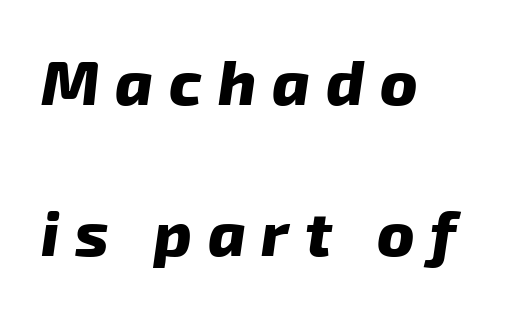
Compared with typical body copy, the letter spacing here is much looser. Each letter keeps its own natural width here, so spacing adapts to shape. This sample trades compactness for vertical openness between lines. Strokes here are thick enough to call this a true bold.
